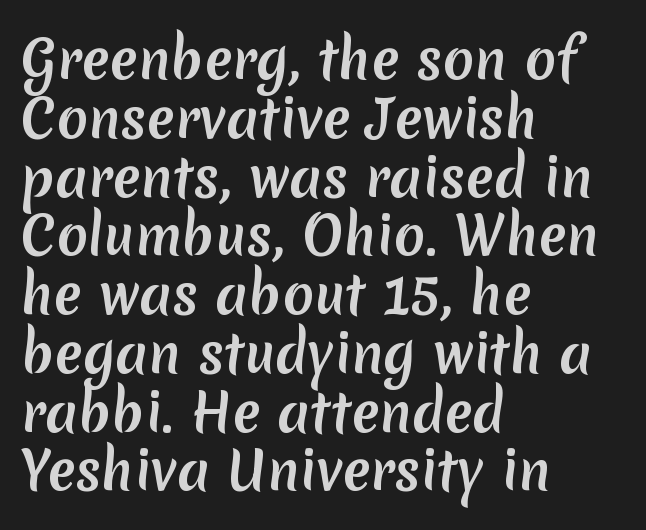
Emphasis by weight is at full strength: bold. Character widths vary here, with narrow letters taking less room than wide ones. Nothing sits at the stroke ends, so this counts as sans-serif. Clear beneath every line of the passage. In terms of letterspacing, this is plain default setting. Closely set lines give the paragraph a compact silhouette.
